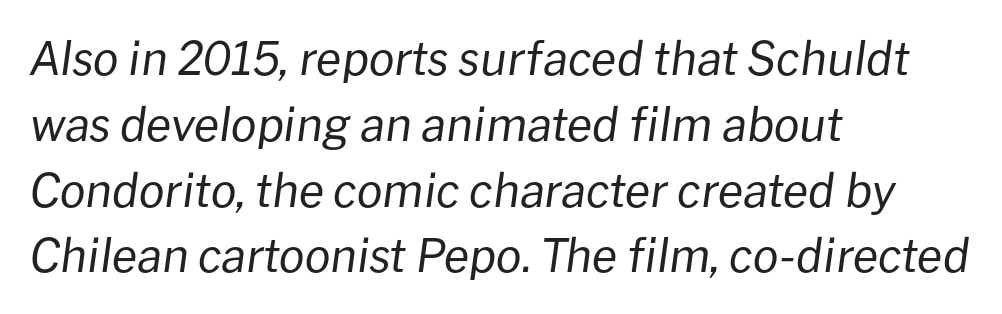
{"italic": "yes", "lean": "right", "slant_degrees": 8, "bold": "no", "weight": "regular", "width": "normal", "stroke_contrast": "low", "x_height": "medium", "monospaced": "no", "underline": "no", "align": "left", "line_spacing": "normal", "line_spacing_ratio": 1.43, "letter_spacing": "normal", "letter_spacing_em": 0.0, "glyph_px": 46}
